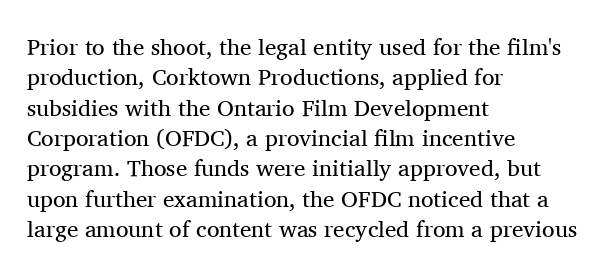
The image shows 23 px text type, upright; set left-aligned, normal line spacing (1.32x), normal letter spacing, not underlined.
